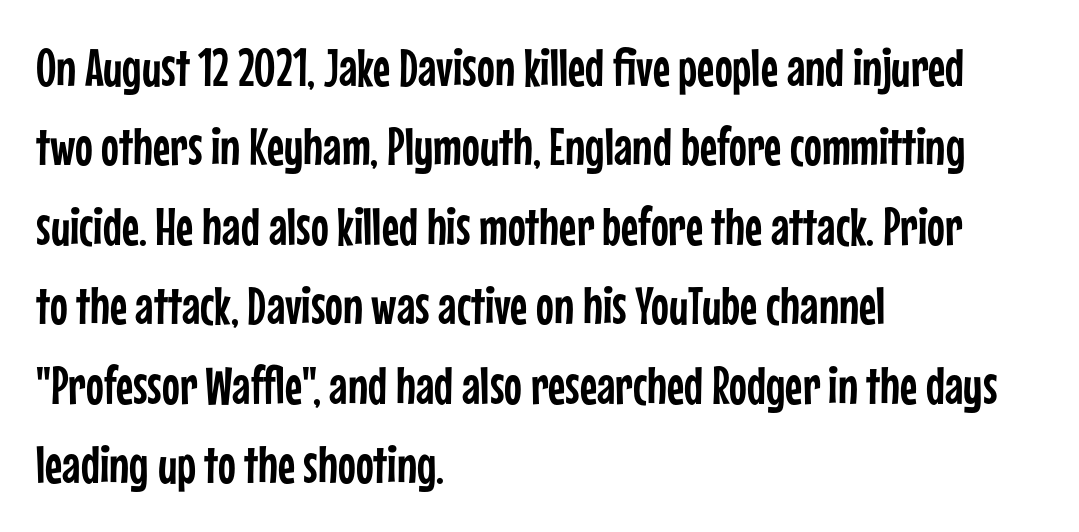
Q: Is the text italic (slanted)? A: No, it is upright.
Q: Is the typeface a serif or a sans-serif typeface? A: Sans-serif.
Q: Is the text underlined? A: No.
Q: How is the paragraph aligned? A: Left-aligned.
Q: Is the spacing between letters normal or unusually wide? A: Normal.
Q: Is the spacing between lines tight, normal or loose? A: Normal.
Q: Width (condensed, normal, or wide)? A: Condensed.
Q: Stroke contrast? A: Low.
Q: x-height? A: Medium.
Q: Monospaced? A: No.
